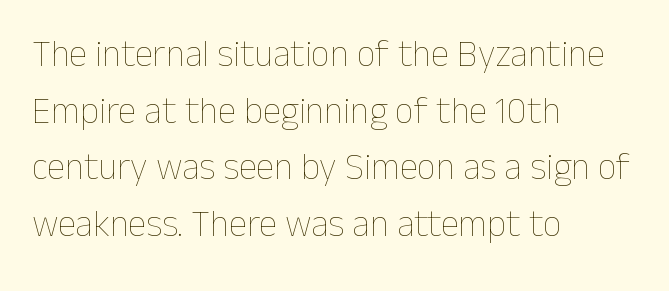
The image shows 37 px thin type, upright; set left-aligned, normal line spacing (1.53x), normal letter spacing, not underlined; low stroke contrast and a medium x-height.
